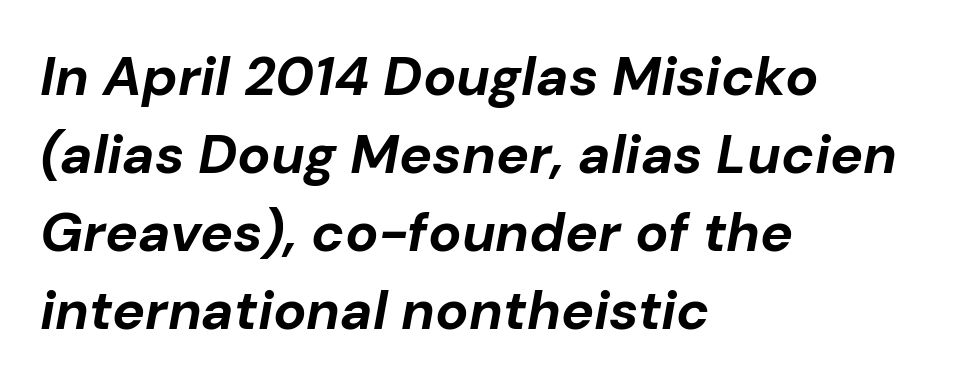
This is oblique type, the kind used for emphasis or titles. Interline gaps are of average width in this sample. Students, note that the glyphs here touch the page at normal intervals. Underline: absent. The paragraph shown leans on its left margin. Do the characters align in a grid? No, the font is proportional.
